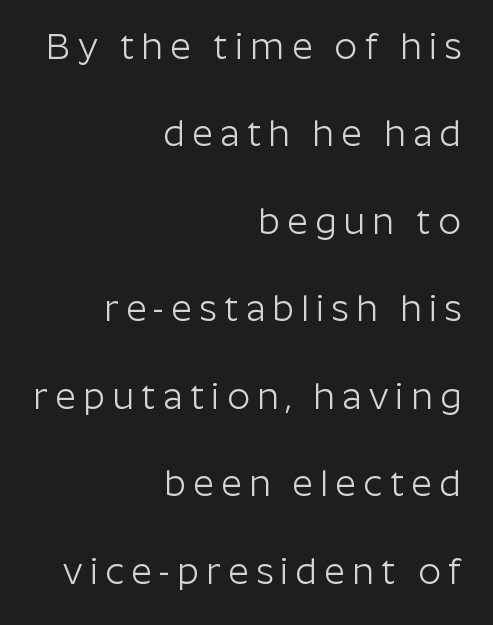
Q: Is the text bold? A: No.
Q: Is the text italic (slanted)? A: No, it is upright.
Q: Is the typeface a serif or a sans-serif typeface? A: Sans-serif.
Q: Is the text underlined? A: No.
Q: How is the paragraph aligned? A: Right-aligned.
Q: Is the spacing between letters normal or unusually wide? A: Unusually wide.
Q: Is the spacing between lines tight, normal or loose? A: Loose.
Q: Width (condensed, normal, or wide)? A: Normal.
Q: Stroke contrast? A: Low.
Q: x-height? A: Medium.
Q: Monospaced? A: No.
